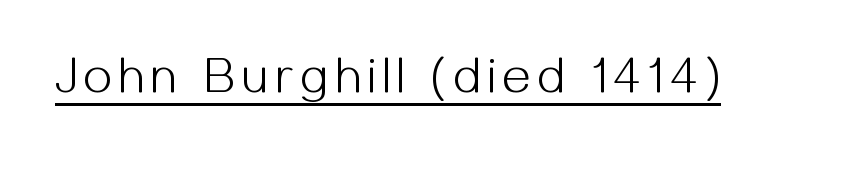
Upright lettering throughout. Weight class: somewhere from thin through regular. These lines are rendered in a variable-pitch font. Each line of the rendering has a horizontal stroke beneath the glyphs.
